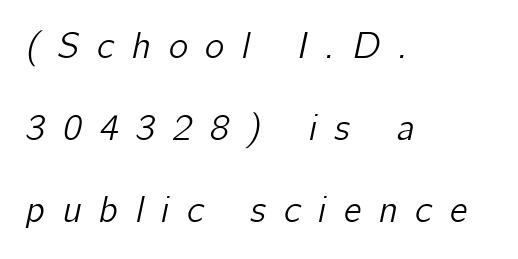
{"italic": "yes", "lean": "right", "slant_degrees": 12, "width": "normal", "stroke_contrast": "low", "x_height": "medium", "monospaced": "no", "underline": "no", "align": "left", "line_spacing": "loose", "line_spacing_ratio": 2.21, "letter_spacing": "wide", "letter_spacing_em": 0.47, "glyph_px": 37}
